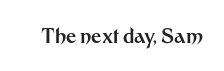
The rendering keeps characters at their native spacing. Underlining? Definitely not there. Nope, not italic — everything's standing straight. Set as a true bold cut, around the 700 mark.
